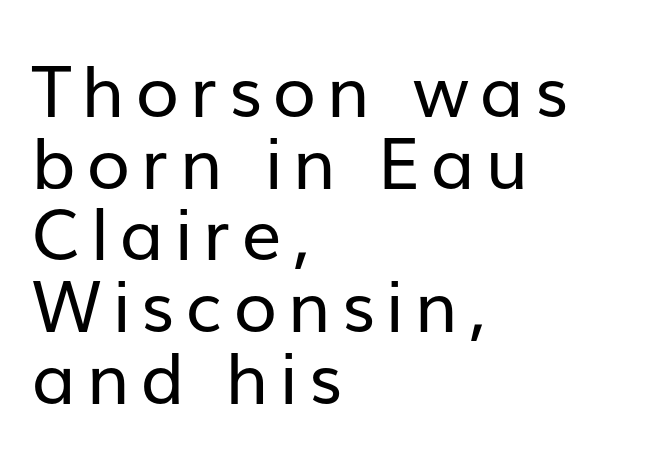
The image shows 71 px regular-weight sans-serif type, upright; set left-aligned, tight line spacing (1.01x), not underlined; low stroke contrast and a medium x-height.
